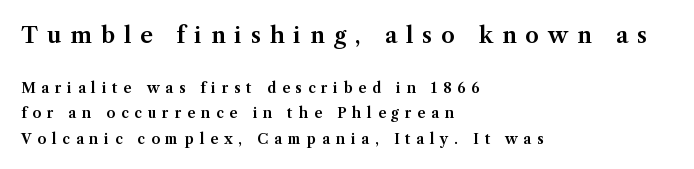
Glyph-to-glyph distance is far greater than everyday printed text. If you drew a ruler down the left edge, every line would touch it. The strip under each line holds only bare page. Look at the glyph heights: the upper group is clearly the bigger setting. The font's upright variant was chosen for this text.
